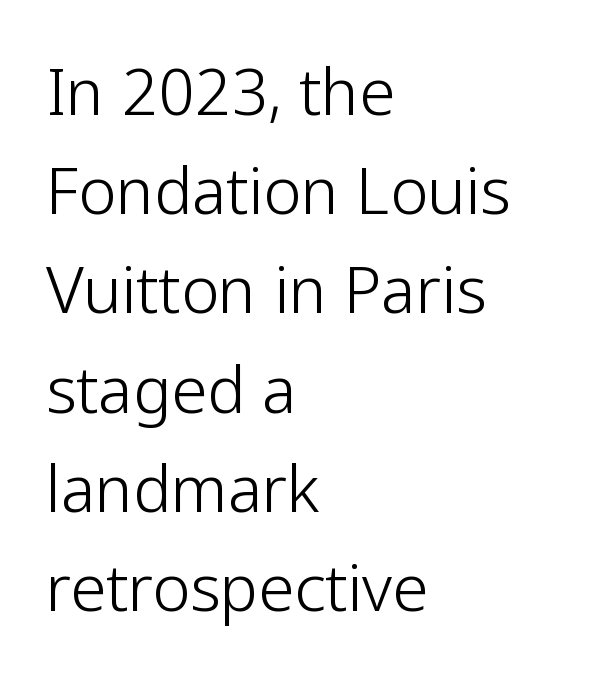
Letters have the restrained weight of plain body copy at most. Caption: standard tracking, unaltered. Underline: absent. Grotesque or geometric, the face here clearly has no serifs. Each letter keeps its own natural width here, so spacing adapts to shape.
